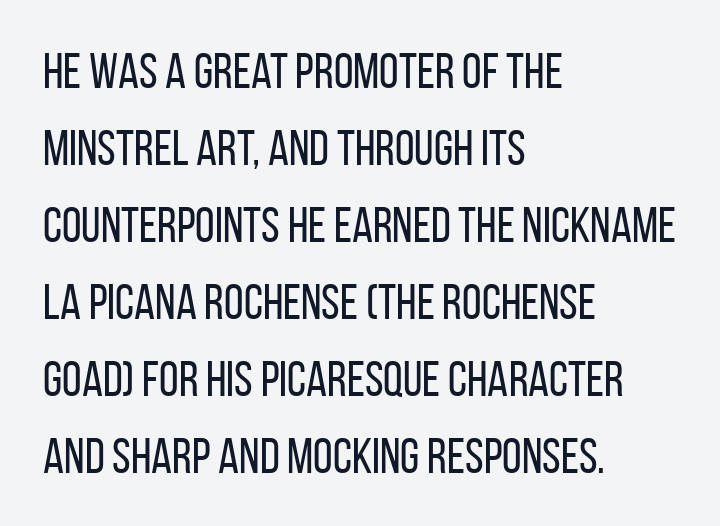
Q: Is the text bold? A: No.
Q: Is the text italic (slanted)? A: No, it is upright.
Q: Is the typeface a serif or a sans-serif typeface? A: Sans-serif.
Q: Is the text underlined? A: No.
Q: How is the paragraph aligned? A: Left-aligned.
Q: Is the spacing between letters normal or unusually wide? A: Normal.
Q: Is the spacing between lines tight, normal or loose? A: Normal.
Q: Width (condensed, normal, or wide)? A: Condensed.
Q: Stroke contrast? A: Low.
Q: x-height? A: Large.
Q: Monospaced? A: No.
